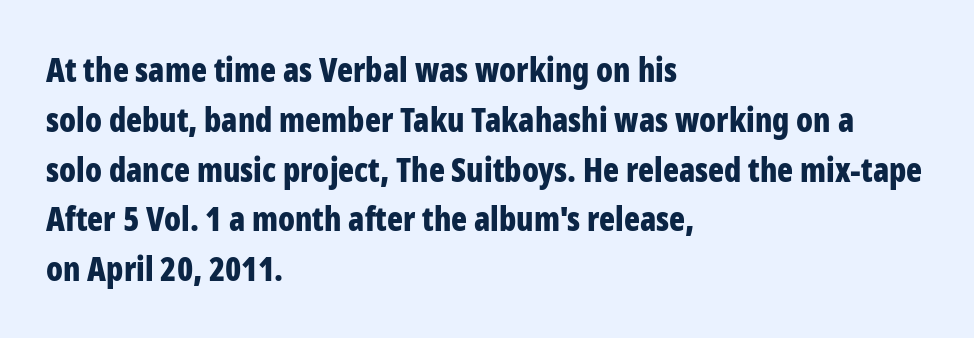
The image shows 33 px bold, condensed sans-serif type, upright; set left-aligned, normal line spacing (1.51x), normal letter spacing, not underlined; low stroke contrast and a medium x-height.
